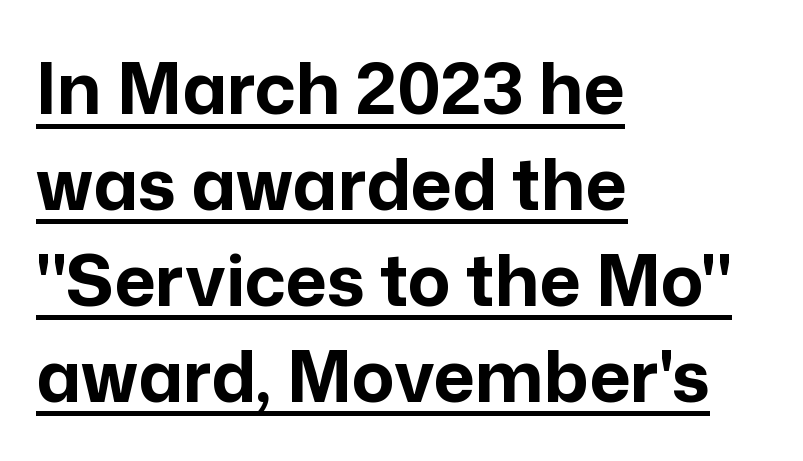
The image shows 71 px bold sans-serif type, upright; set left-aligned, normal line spacing (1.35x), normal letter spacing, underlined; low stroke contrast and a medium x-height.
